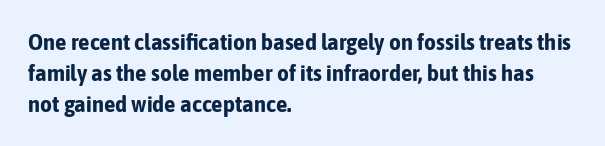
The image shows 23 px bold type, upright; set left-aligned, normal line spacing (1.35x), normal letter spacing, not underlined.
